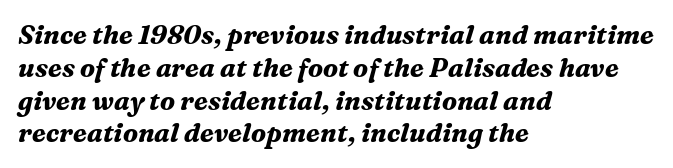
Q: Is the text bold? A: Yes.
Q: Is the text italic (slanted)? A: Yes, it leans right by about 16 degrees.
Q: Is the text underlined? A: No.
Q: How is the paragraph aligned? A: Left-aligned.
Q: Is the spacing between letters normal or unusually wide? A: Normal.
Q: Is the spacing between lines tight, normal or loose? A: Normal.
